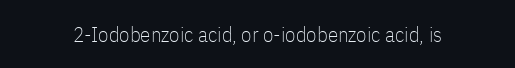
{"italic": "no", "bold": "no", "underline": "no", "letter_spacing": "normal", "letter_spacing_em": 0.0, "glyph_px": 21}
